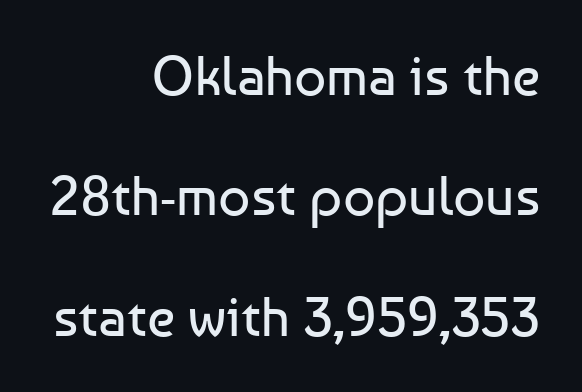
Q: Is the text bold? A: No.
Q: Is the text italic (slanted)? A: No, it is upright.
Q: Is the typeface a serif or a sans-serif typeface? A: Sans-serif.
Q: Is the text underlined? A: No.
Q: How is the paragraph aligned? A: Right-aligned.
Q: Is the spacing between letters normal or unusually wide? A: Normal.
Q: Is the spacing between lines tight, normal or loose? A: Loose.
Q: Width (condensed, normal, or wide)? A: Normal.
Q: Stroke contrast? A: Low.
Q: x-height? A: Medium.
Q: Monospaced? A: No.
